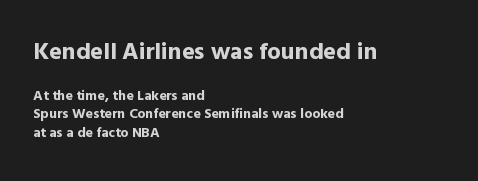
The image shows 24 px bold type, upright; set left-aligned, normal line spacing (1.35x), normal letter spacing, not underlined; the first (top) block is 1.71x larger.
